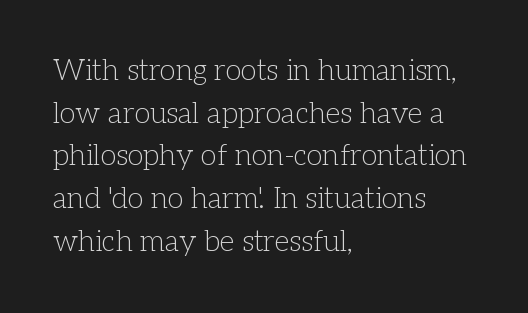
The image shows 29 px light serif type, upright; set left-aligned, normal line spacing (1.47x), normal letter spacing, not underlined; low stroke contrast and a medium x-height.
